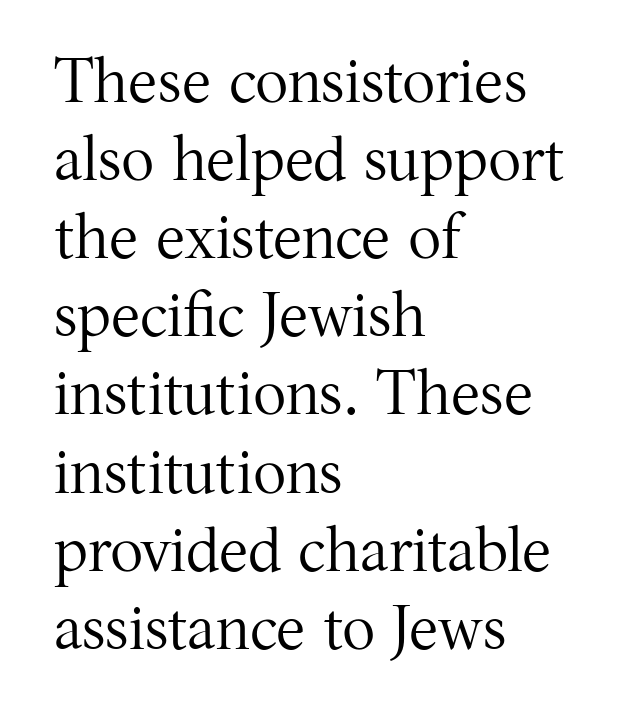
The image shows 62 px regular-weight serif type, upright; set left-aligned, normal line spacing (1.26x), normal letter spacing, not underlined; medium stroke contrast and a medium x-height.
